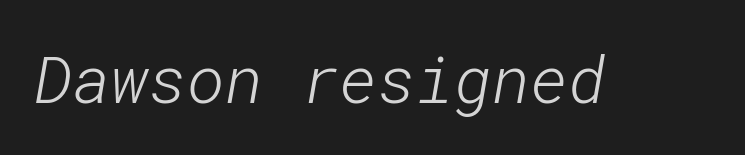
Q: Is the text bold? A: No.
Q: Is the typeface a serif or a sans-serif typeface? A: Sans-serif.
Q: Is the text underlined? A: No.
Q: Is the spacing between letters normal or unusually wide? A: Normal.
Q: Width (condensed, normal, or wide)? A: Normal.
Q: Stroke contrast? A: Low.
Q: x-height? A: Medium.
